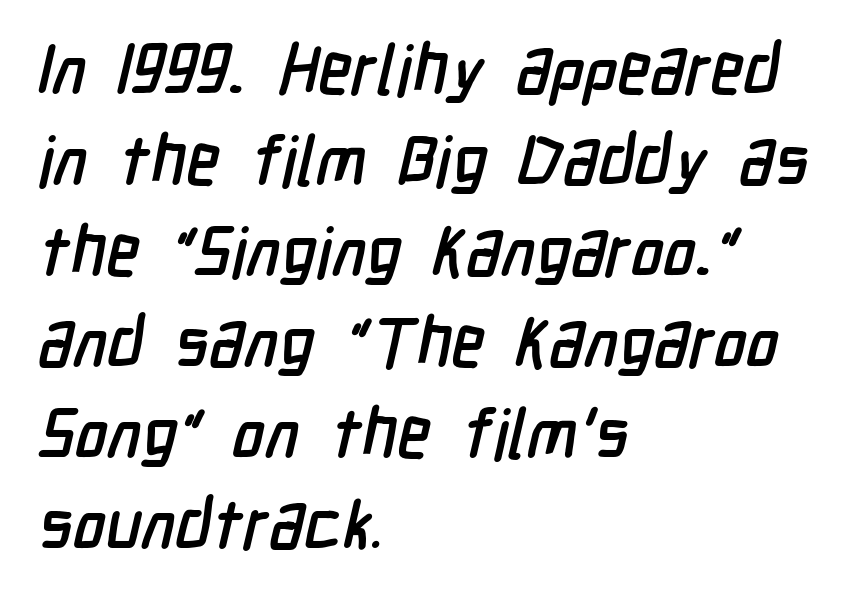
The image shows 69 px condensed sans-serif type; set left-aligned, normal line spacing (1.32x), normal letter spacing, not underlined; low stroke contrast and a medium x-height.
